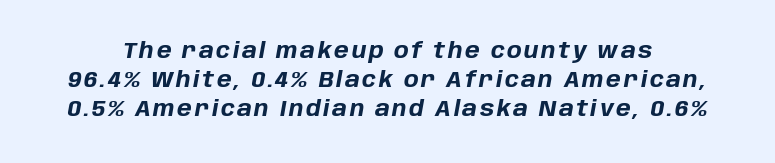
{"italic": "yes", "lean": "right", "slant_degrees": 10, "bold": "yes", "underline": "no", "line_spacing": "normal", "line_spacing_ratio": 1.32, "glyph_px": 22}
